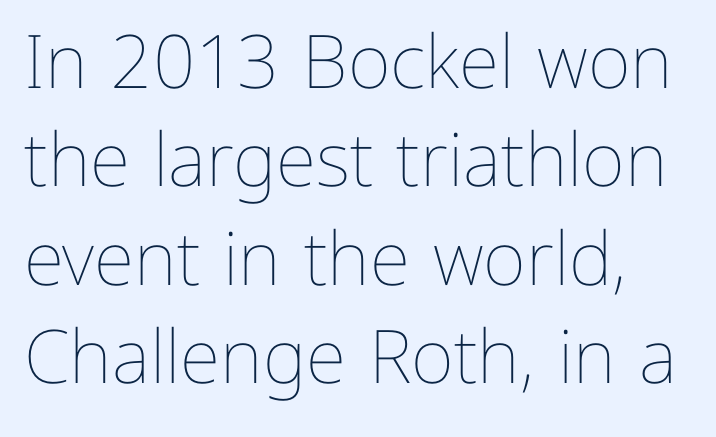
The image shows 74 px thin type, upright; set normal line spacing (1.33x), normal letter spacing, not underlined; low stroke contrast and a medium x-height.
